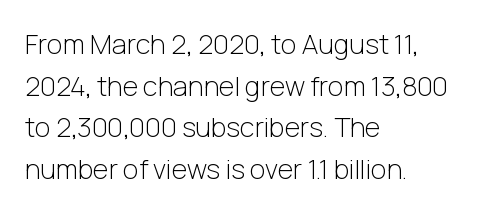
Q: Is the text bold? A: No.
Q: Is the text italic (slanted)? A: No, it is upright.
Q: Is the text underlined? A: No.
Q: How is the paragraph aligned? A: Left-aligned.
Q: Is the spacing between letters normal or unusually wide? A: Normal.
Q: Is the spacing between lines tight, normal or loose? A: Normal.
